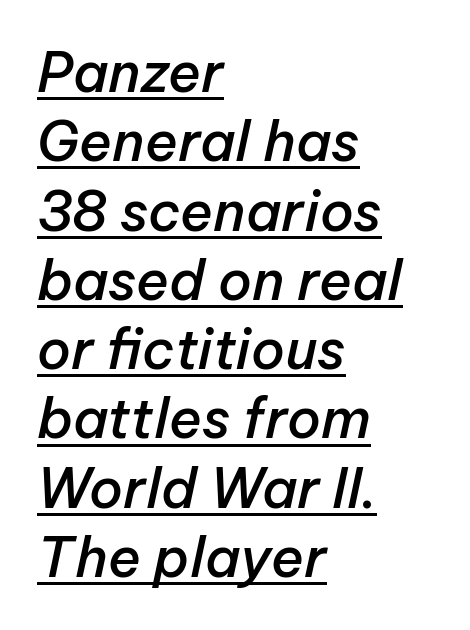
Line spacing here is normal. The face used here is proportionally spaced, like ordinary book or web type. Observe the ordinary spacing: letters are neighbours, not strangers. The text block is weighted toward the left margin, trailing off unevenly rightward. The words here are underlined. Characters are canted at an angle relative to the baseline's perpendicular.
